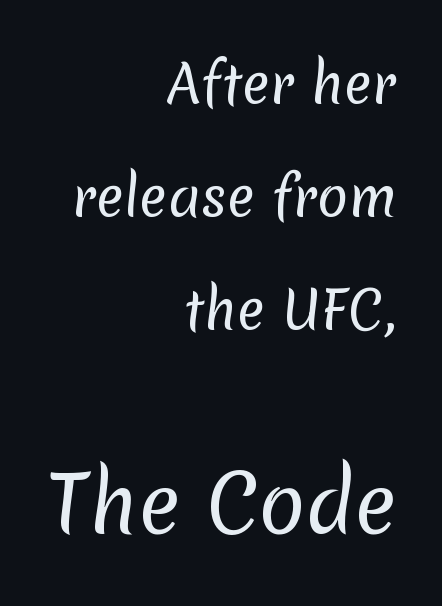
Q: Is the text bold? A: No.
Q: Is the typeface a serif or a sans-serif typeface? A: Sans-serif.
Q: Is the text underlined? A: No.
Q: How is the paragraph aligned? A: Right-aligned.
Q: Is the spacing between letters normal or unusually wide? A: Normal.
Q: Is the spacing between lines tight, normal or loose? A: Loose.
Q: Which block of text is set in a larger size, the first (top) or the second (bottom)? A: The second (bottom) one.
Q: Width (condensed, normal, or wide)? A: Normal.
Q: Stroke contrast? A: Low.
Q: x-height? A: Medium.
Q: Monospaced? A: No.
